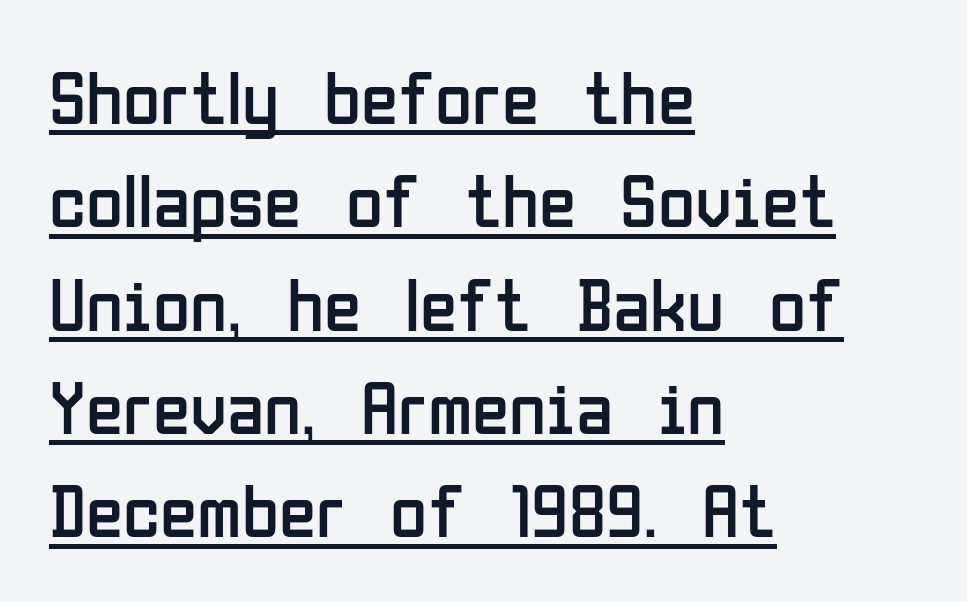
Q: Is the text bold? A: No.
Q: Is the text italic (slanted)? A: No, it is upright.
Q: Is the typeface a serif or a sans-serif typeface? A: Sans-serif.
Q: Is the text underlined? A: Yes.
Q: How is the paragraph aligned? A: Left-aligned.
Q: Is the spacing between letters normal or unusually wide? A: Normal.
Q: Is the spacing between lines tight, normal or loose? A: Normal.
Q: Width (condensed, normal, or wide)? A: Condensed.
Q: Stroke contrast? A: Low.
Q: x-height? A: Medium.
Q: Monospaced? A: No.
